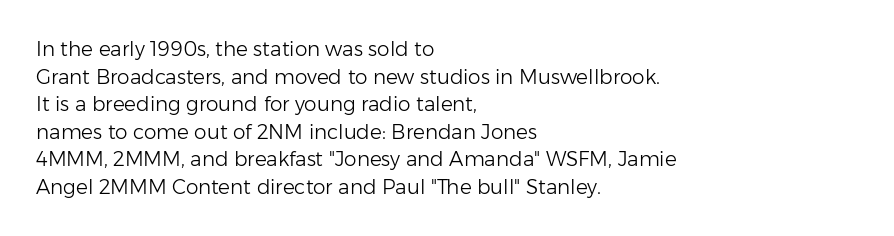
This rendering leaves character spacing at its baseline value. These lines stack with their left ends in a neat column. Reading down the column, the eye jumps a familiar distance to each next line. Stroke mass is kept to a normal reading level or below. Unlike italic type, these characters show no tilt at all. No word sits above an underline.
